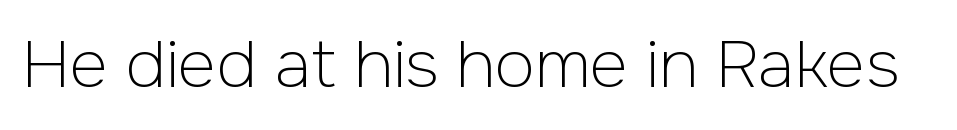
Q: Is the text bold? A: No.
Q: Is the text italic (slanted)? A: No, it is upright.
Q: Is the typeface a serif or a sans-serif typeface? A: Sans-serif.
Q: Is the text underlined? A: No.
Q: Is the spacing between letters normal or unusually wide? A: Normal.
Q: Width (condensed, normal, or wide)? A: Normal.
Q: Stroke contrast? A: Low.
Q: x-height? A: Medium.
Q: Monospaced? A: No.
